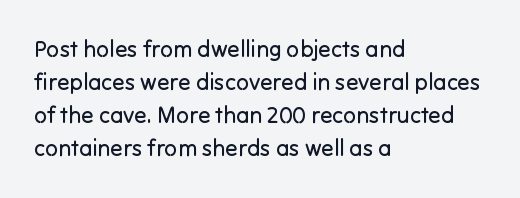
The image shows 23 px text type, upright; set left-aligned, normal line spacing (1.44x), normal letter spacing, not underlined.
